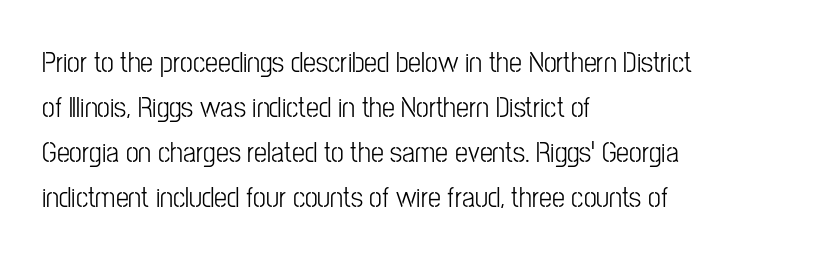
Q: Is the text italic (slanted)? A: No, it is upright.
Q: Is the typeface a serif or a sans-serif typeface? A: Sans-serif.
Q: Is the text underlined? A: No.
Q: How is the paragraph aligned? A: Left-aligned.
Q: Is the spacing between letters normal or unusually wide? A: Normal.
Q: Is the spacing between lines tight, normal or loose? A: Normal.
Q: Width (condensed, normal, or wide)? A: Condensed.
Q: Stroke contrast? A: Low.
Q: x-height? A: Medium.
Q: Monospaced? A: No.
